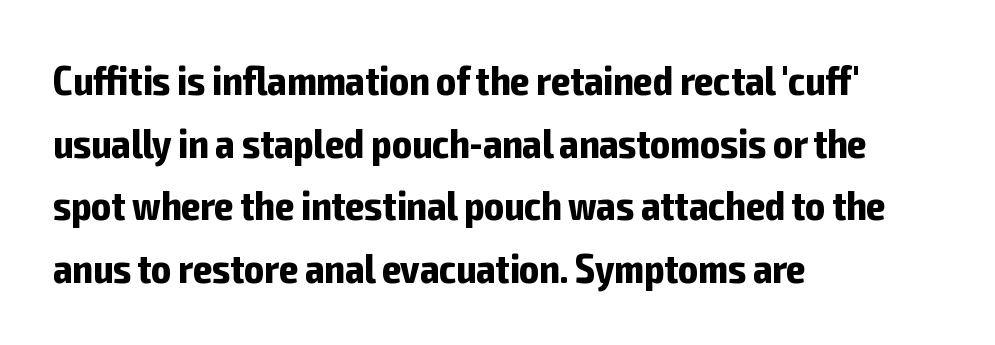
The image shows 41 px bold, condensed sans-serif type, upright; set left-aligned, normal line spacing (1.53x), normal letter spacing, not underlined; low stroke contrast and a medium x-height.
